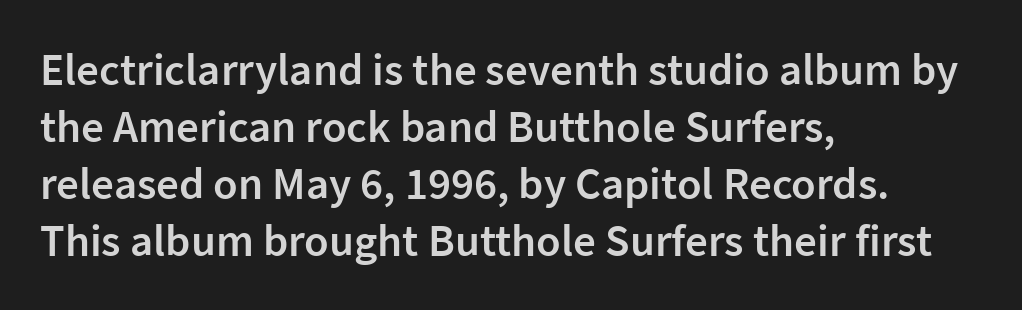
{"serif": "no", "italic": "no", "bold": "semi", "weight": "semibold", "width": "normal", "stroke_contrast": "low", "x_height": "medium", "monospaced": "no", "underline": "no", "align": "left", "line_spacing": "normal", "line_spacing_ratio": 1.27, "letter_spacing": "normal", "letter_spacing_em": 0.0, "glyph_px": 45}
